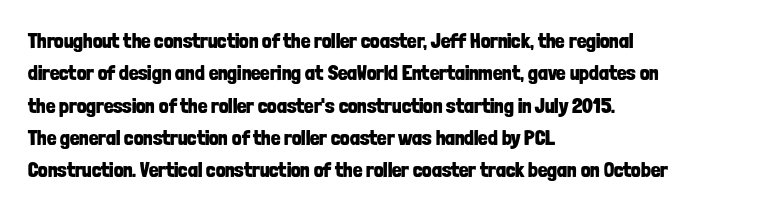
The image shows 21 px bold type, upright; set left-aligned, normal line spacing (1.54x), normal letter spacing, not underlined.
